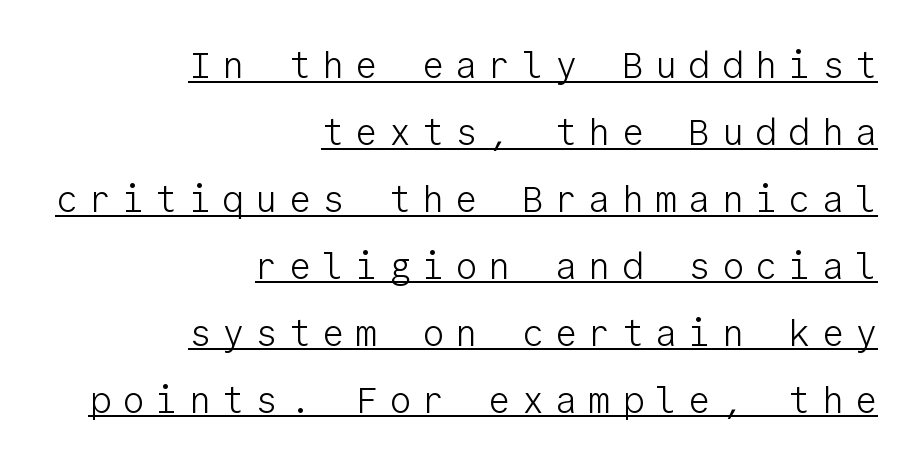
Q: Is the text bold? A: No.
Q: Is the text italic (slanted)? A: No, it is upright.
Q: Is the typeface a serif or a sans-serif typeface? A: Sans-serif.
Q: Is the text underlined? A: Yes.
Q: How is the paragraph aligned? A: Right-aligned.
Q: Is the spacing between letters normal or unusually wide? A: Unusually wide.
Q: Width (condensed, normal, or wide)? A: Normal.
Q: Stroke contrast? A: Low.
Q: x-height? A: Medium.
Q: Monospaced? A: Yes.
